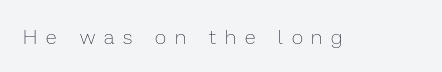
Q: Is the text bold? A: No.
Q: Is the text italic (slanted)? A: No, it is upright.
Q: Is the text underlined? A: No.
Q: Is the spacing between letters normal or unusually wide? A: Unusually wide.
